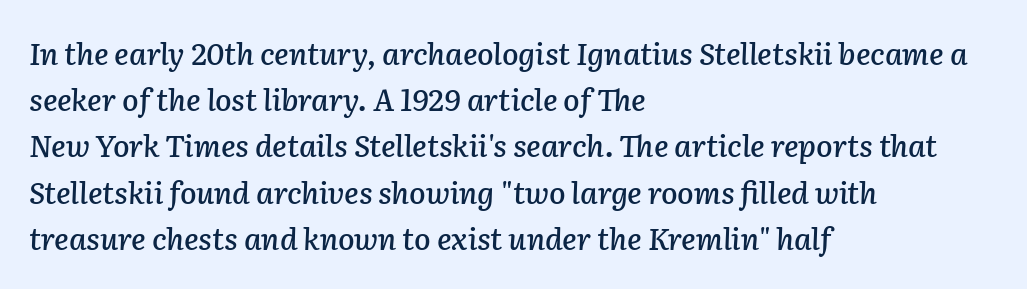
{"italic": "yes", "lean": "right", "slant_degrees": 2, "width": "normal", "stroke_contrast": "low", "x_height": "medium", "monospaced": "no", "underline": "no", "align": "left", "line_spacing": "normal", "line_spacing_ratio": 1.54, "letter_spacing": "normal", "letter_spacing_em": 0.0, "glyph_px": 30}
